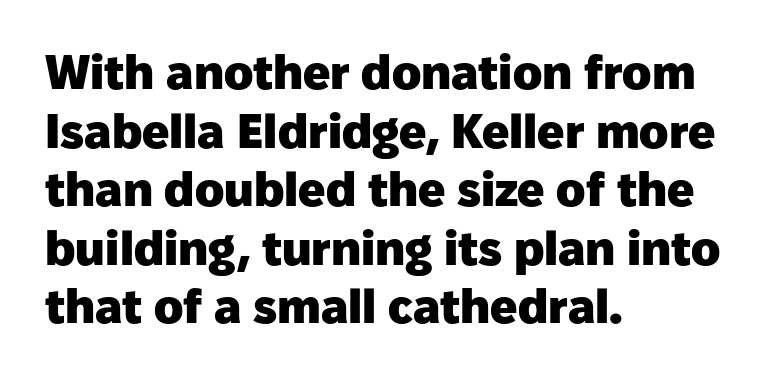
The image shows 48 px heavy sans-serif type, upright; set left-aligned, line spacing 1.22x, normal letter spacing, not underlined; low stroke contrast and a medium x-height.
